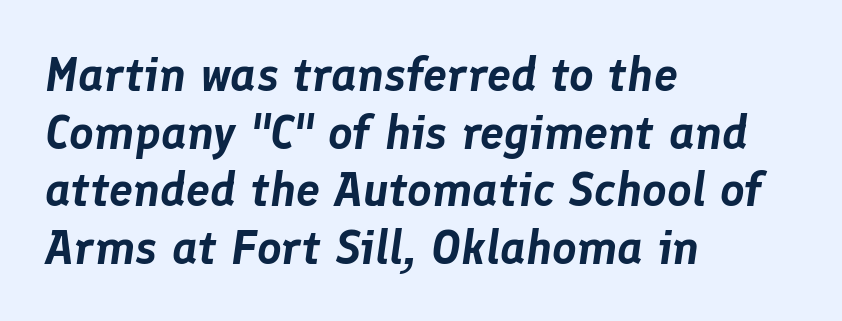
The image shows 48 px text type, italic (leaning right); set left-aligned, line spacing 1.2x, normal letter spacing, not underlined; low stroke contrast and a medium x-height.
